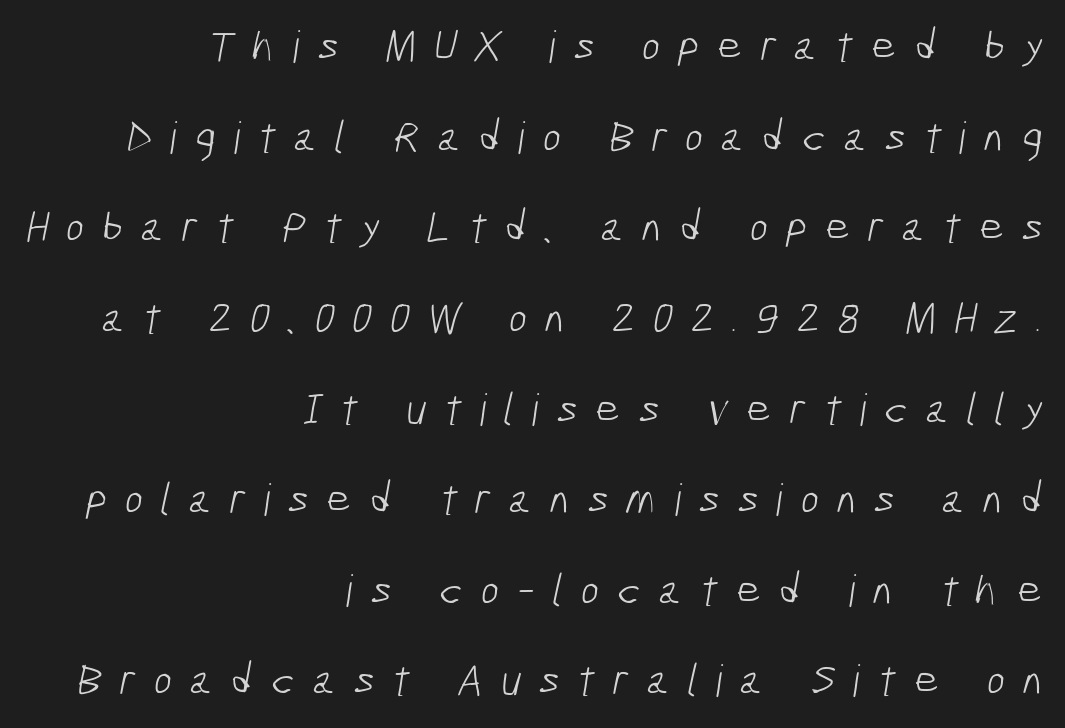
Q: Is the text bold? A: No.
Q: Is the typeface a serif or a sans-serif typeface? A: Sans-serif.
Q: Is the text underlined? A: No.
Q: How is the paragraph aligned? A: Right-aligned.
Q: Is the spacing between letters normal or unusually wide? A: Unusually wide.
Q: Is the spacing between lines tight, normal or loose? A: Loose.
Q: Width (condensed, normal, or wide)? A: Condensed.
Q: Stroke contrast? A: Low.
Q: x-height? A: Medium.
Q: Monospaced? A: No.
